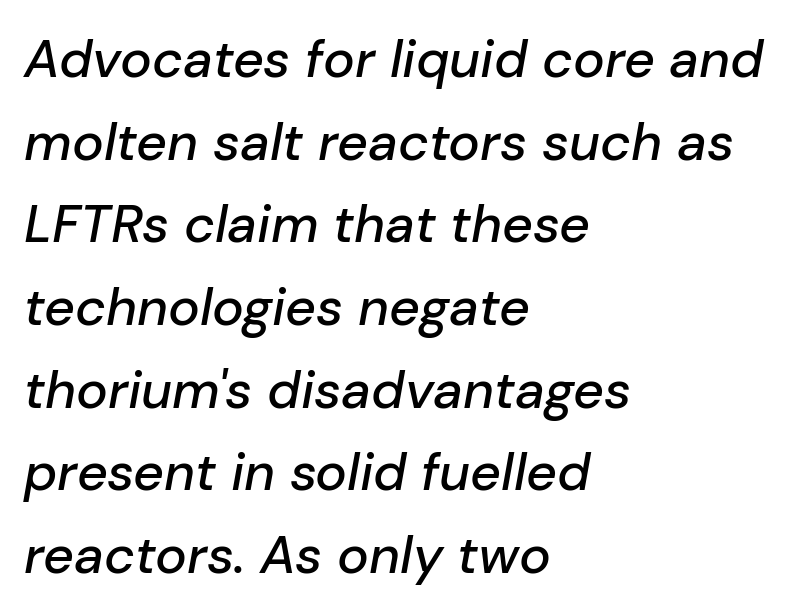
{"italic": "yes", "lean": "right", "slant_degrees": 10, "width": "normal", "stroke_contrast": "low", "x_height": "medium", "monospaced": "no", "underline": "no", "align": "left", "line_spacing": "normal", "line_spacing_ratio": 1.56, "letter_spacing": "normal", "letter_spacing_em": 0.0, "glyph_px": 53}
